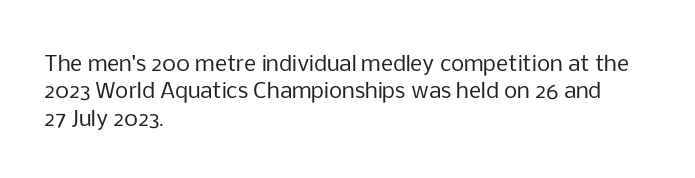
Reading down the block, your eye returns to a fixed left position each line. The weight tops out at a normal text grade. Interline gaps are of average width in this sample. The letters sit at their default tracking, neither squeezed nor spread.
